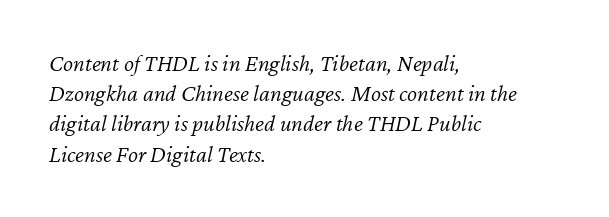
The space between consecutive lines is moderate. The typesetter chose a ragged-right arrangement here. Honestly, there is no underline to notice here at all. The glyphs look as if they've been sheared to an angle. Heaviness? Minimal to ordinary, like unemphasized prose. Between one letter and the next there's only the usual sliver of space.
